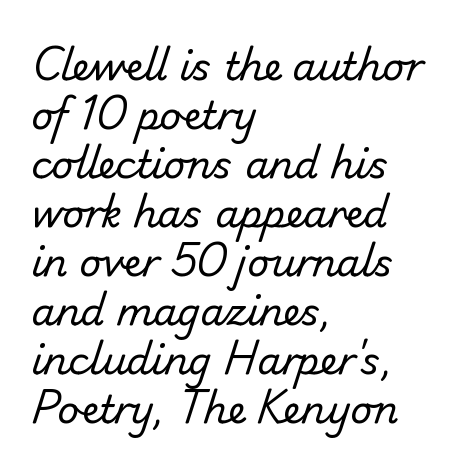
The rendering uses a moderate line-height, typical for paragraphs. Layout note: lines flush left. Do the characters align in a grid? No, the font is proportional. Underline: absent.
